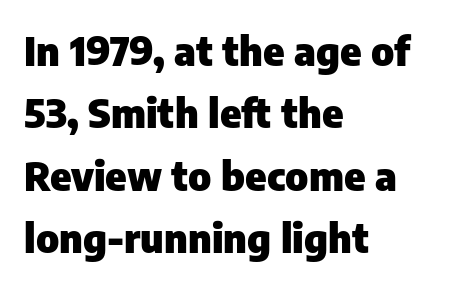
The image shows 40 px heavy sans-serif type, upright; set left-aligned, normal line spacing (1.56x), normal letter spacing, not underlined; low stroke contrast and a medium x-height.
